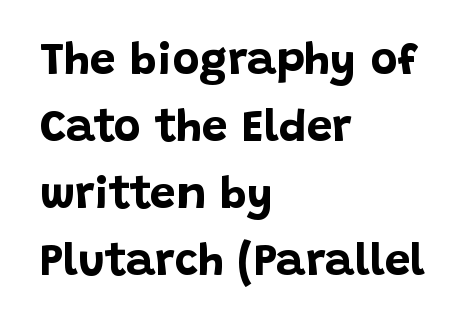
{"serif": "no", "italic": "no", "bold": "yes", "weight": "bold", "width": "normal", "stroke_contrast": "low", "x_height": "large", "monospaced": "no", "underline": "no", "align": "left", "line_spacing": "normal", "line_spacing_ratio": 1.46, "letter_spacing": "normal", "letter_spacing_em": 0.0, "glyph_px": 46}
